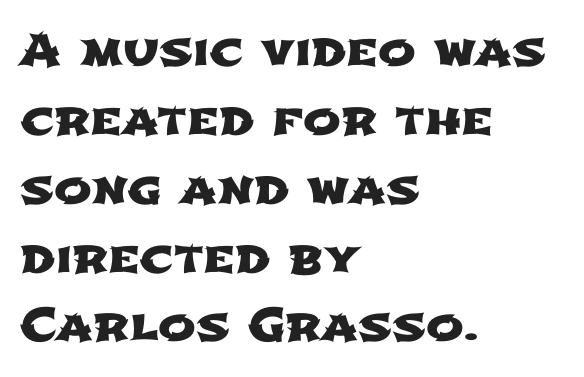
This rendering features lettering with no underline. Default kerning and tracking; the words read as compact shapes. This sample keeps an unexceptional amount of space between lines. Spacing verdict: proportional, widths tailored to each character. Is this a sans? Yes — the strokes have no serifs. The rag falls on the right side of this text block.
